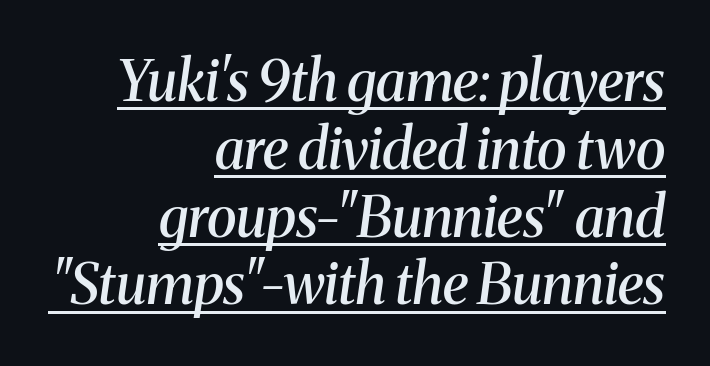
Q: Is the text bold? A: Semi-bold.
Q: Is the text italic (slanted)? A: Yes, it leans right by about 8 degrees.
Q: Is the typeface a serif or a sans-serif typeface? A: Serif.
Q: Is the text underlined? A: Yes.
Q: How is the paragraph aligned? A: Right-aligned.
Q: Is the spacing between letters normal or unusually wide? A: Normal.
Q: Width (condensed, normal, or wide)? A: Normal.
Q: Stroke contrast? A: Medium.
Q: x-height? A: Medium.
Q: Monospaced? A: No.
